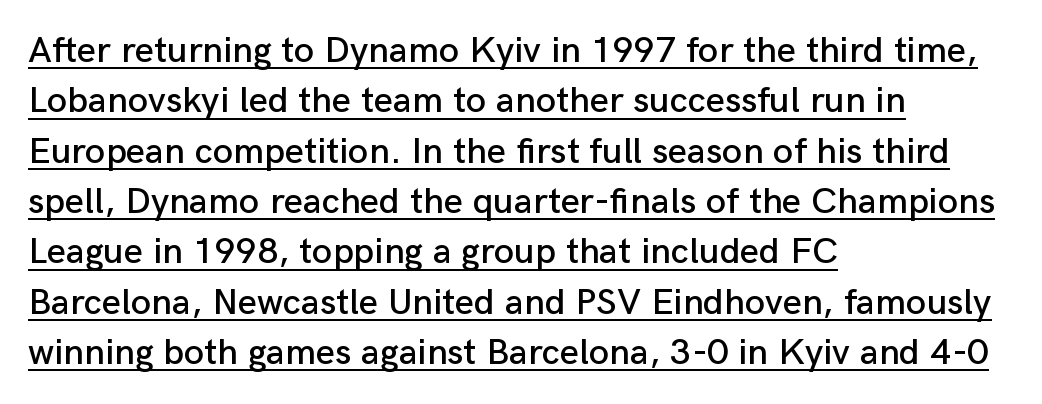
Q: Is the text italic (slanted)? A: No, it is upright.
Q: Is the typeface a serif or a sans-serif typeface? A: Sans-serif.
Q: Is the text underlined? A: Yes.
Q: How is the paragraph aligned? A: Left-aligned.
Q: Is the spacing between letters normal or unusually wide? A: Normal.
Q: Is the spacing between lines tight, normal or loose? A: Normal.
Q: Width (condensed, normal, or wide)? A: Normal.
Q: Stroke contrast? A: Low.
Q: x-height? A: Medium.
Q: Monospaced? A: No.
